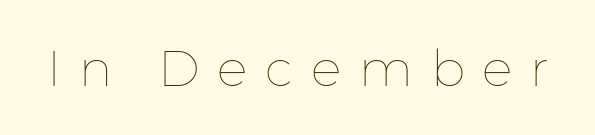
{"italic": "no", "bold": "no", "weight": "thin", "width": "normal", "stroke_contrast": "low", "x_height": "medium", "monospaced": "no", "underline": "no", "letter_spacing": "wide", "letter_spacing_em": 0.35, "glyph_px": 51}
